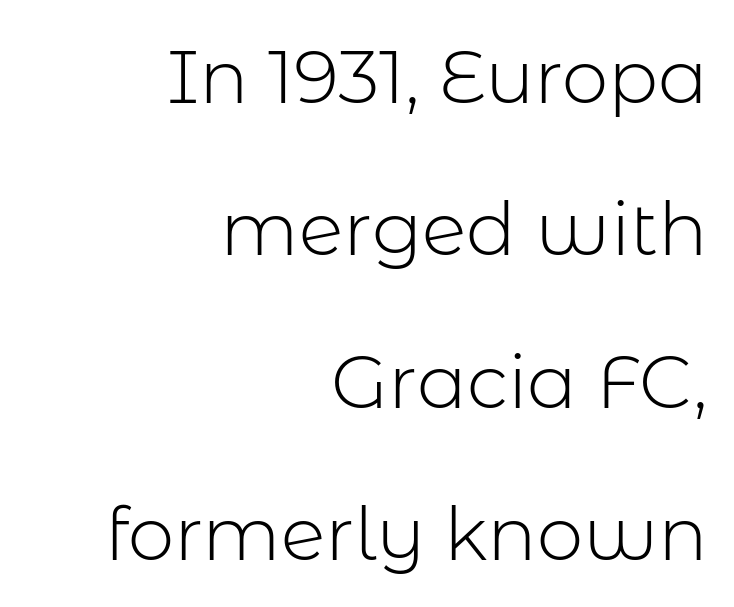
Vertical stems look standard width or narrower in stroke. Unlike a traditional serif, this face leaves its strokes unadorned. The letterforms sit shoulder to shoulder at normal distance. The space between consecutive lines is lavish. Casual observation: everything's shoved over to the right.
